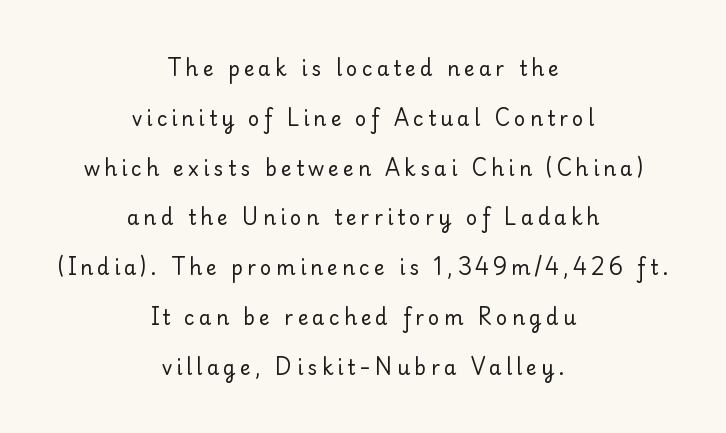
Q: Is the text bold? A: No.
Q: Is the text italic (slanted)? A: No, it is upright.
Q: Is the text underlined? A: No.
Q: How is the paragraph aligned? A: Centered.
Q: Is the spacing between letters normal or unusually wide? A: Unusually wide.
Q: Is the spacing between lines tight, normal or loose? A: Loose.
